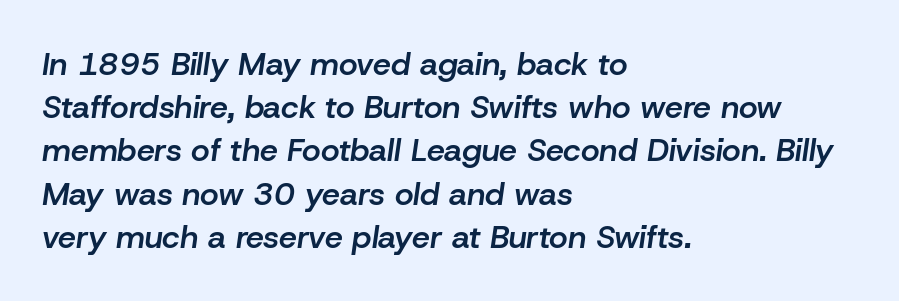
{"italic": "yes", "lean": "right", "slant_degrees": 8, "bold": "semi", "weight": "semibold", "width": "normal", "stroke_contrast": "low", "x_height": "medium", "monospaced": "no", "underline": "no", "align": "left", "line_spacing": "normal", "line_spacing_ratio": 1.35, "letter_spacing": "normal", "letter_spacing_em": 0.0, "glyph_px": 32}
